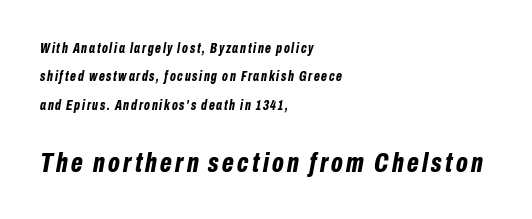
{"italic": "yes", "lean": "right", "slant_degrees": 10, "bold": "yes", "weight": "bold", "width": "condensed", "stroke_contrast": "low", "x_height": "medium", "monospaced": "no", "underline": "no", "align": "left", "line_spacing": "loose", "line_spacing_ratio": 2.02, "larger_block": "second", "size_ratio": 2.0, "glyph_px": 28}
